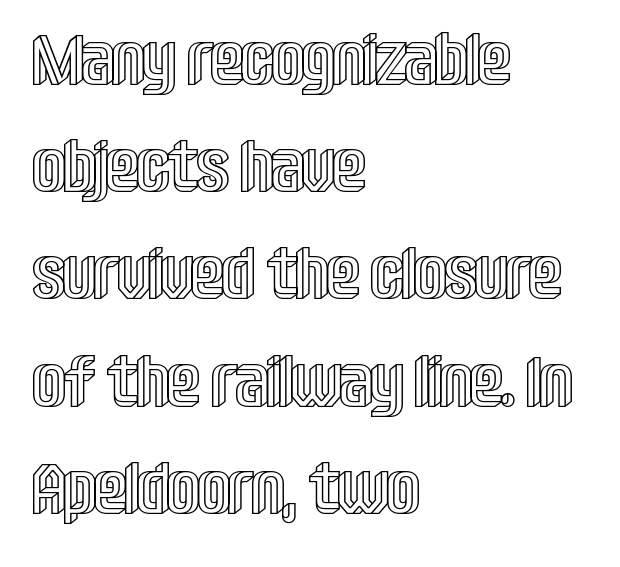
The image shows 71 px condensed type, upright; set left-aligned, normal line spacing (1.51x), normal letter spacing, not underlined; a large x-height.
